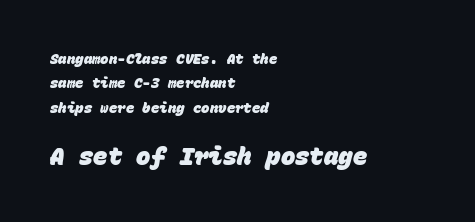
Q: Is the text bold? A: Yes.
Q: Is the text underlined? A: No.
Q: How is the paragraph aligned? A: Left-aligned.
Q: Is the spacing between letters normal or unusually wide? A: Normal.
Q: Which block of text is set in a larger size, the first (top) or the second (bottom)? A: The second (bottom) one.
